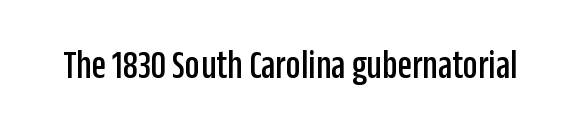
Q: Is the text italic (slanted)? A: No, it is upright.
Q: Is the typeface a serif or a sans-serif typeface? A: Sans-serif.
Q: Is the text underlined? A: No.
Q: Is the spacing between letters normal or unusually wide? A: Normal.
Q: Width (condensed, normal, or wide)? A: Condensed.
Q: Stroke contrast? A: Low.
Q: x-height? A: Large.
Q: Monospaced? A: No.
